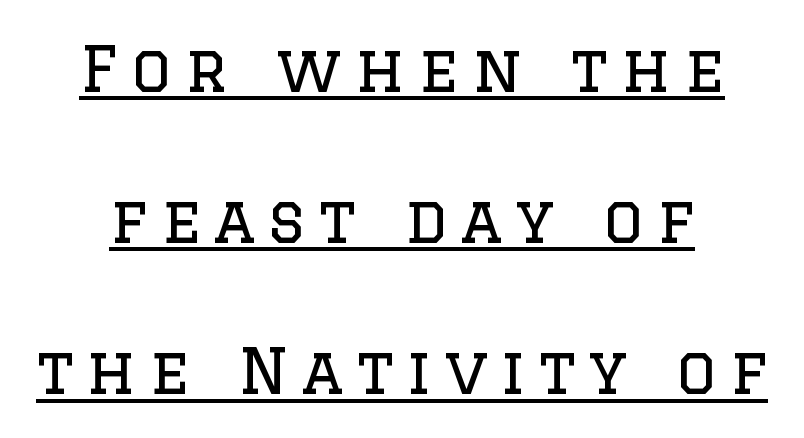
Q: Is the text bold? A: No.
Q: Is the text italic (slanted)? A: No, it is upright.
Q: Is the typeface a serif or a sans-serif typeface? A: Serif.
Q: Is the text underlined? A: Yes.
Q: How is the paragraph aligned? A: Centered.
Q: Is the spacing between letters normal or unusually wide? A: Unusually wide.
Q: Is the spacing between lines tight, normal or loose? A: Loose.
Q: Width (condensed, normal, or wide)? A: Normal.
Q: Stroke contrast? A: Low.
Q: x-height? A: Large.
Q: Monospaced? A: No.
